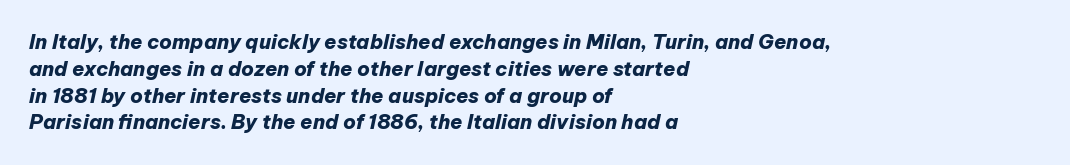
Q: Is the text bold? A: Yes.
Q: Is the text italic (slanted)? A: Yes, it leans right by about 12 degrees.
Q: Is the text underlined? A: No.
Q: How is the paragraph aligned? A: Left-aligned.
Q: Is the spacing between letters normal or unusually wide? A: Normal.
Q: Is the spacing between lines tight, normal or loose? A: Normal.
